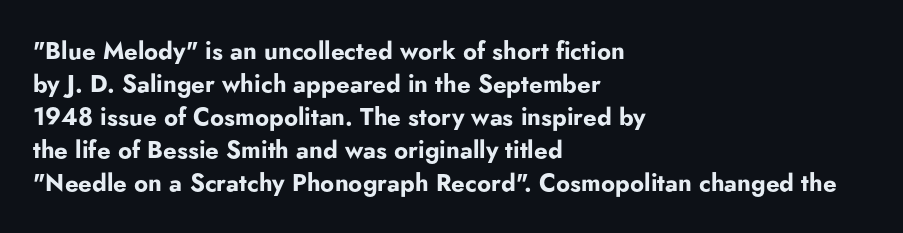
Q: Is the text bold? A: Yes.
Q: Is the text italic (slanted)? A: No, it is upright.
Q: Is the text underlined? A: No.
Q: How is the paragraph aligned? A: Left-aligned.
Q: Is the spacing between letters normal or unusually wide? A: Normal.
Q: Is the spacing between lines tight, normal or loose? A: Normal.
